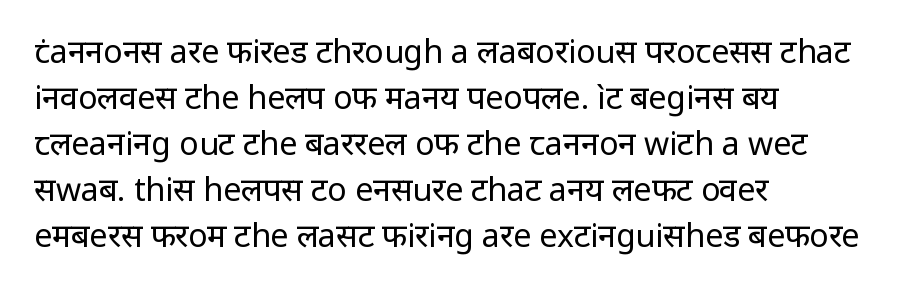
The image shows 32 px regular-weight sans-serif type, upright; set left-aligned, normal line spacing (1.44x), normal letter spacing, not underlined; low stroke contrast and a medium x-height.
